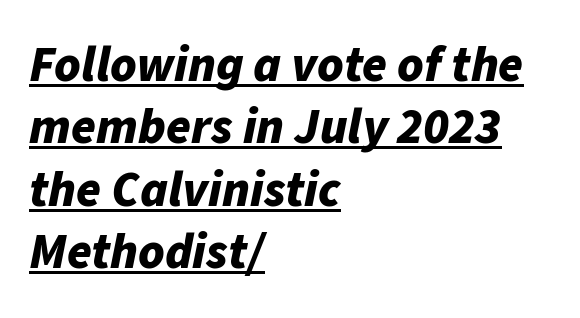
Summary of vertical rhythm: regular, with standard interline spacing. Standard letterfit; no display-style spreading of the glyphs. Would a proofreader flag this as italicized? Yes. Typeset ragged right — the left edge is the straight one. These lines carry a lot of weight — the face is fully bold. The passage shown is typed in a proportional face where columns would drift.
